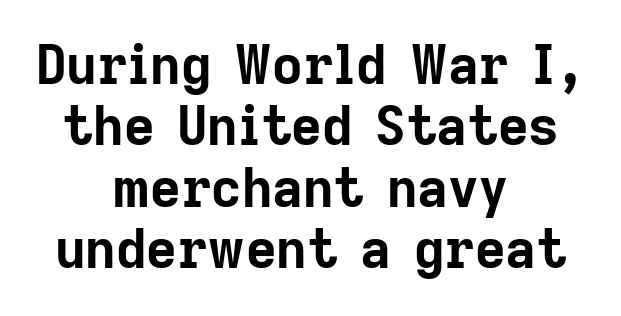
These lines stack symmetrically, like a column narrowing and widening about its center. Weight: bold. Is this a fixed-width face? No — the glyphs have proportional, varying widths. Italic: no, the glyphs are upright roman. The gap between lines stays unmarked. A typesetter would label this face a sans.
